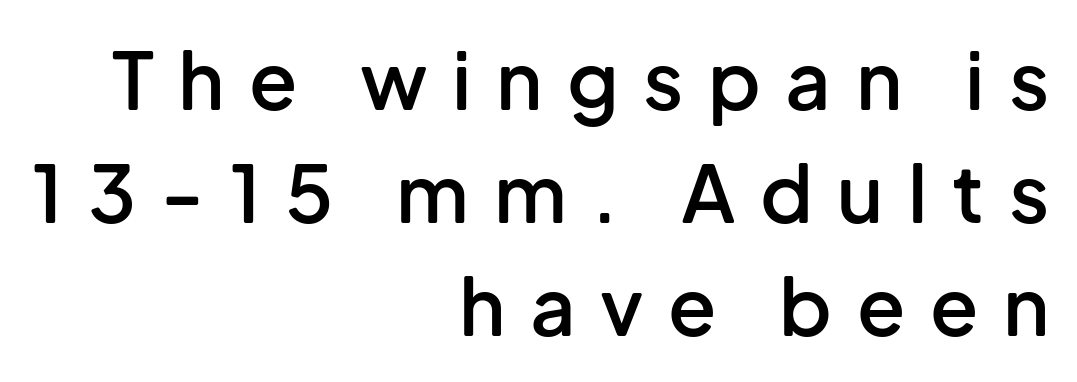
Q: Is the text bold? A: Semi-bold.
Q: Is the text italic (slanted)? A: No, it is upright.
Q: Is the typeface a serif or a sans-serif typeface? A: Sans-serif.
Q: Is the text underlined? A: No.
Q: How is the paragraph aligned? A: Right-aligned.
Q: Is the spacing between letters normal or unusually wide? A: Unusually wide.
Q: Is the spacing between lines tight, normal or loose? A: Normal.
Q: Width (condensed, normal, or wide)? A: Normal.
Q: Stroke contrast? A: Low.
Q: x-height? A: Medium.
Q: Monospaced? A: No.
